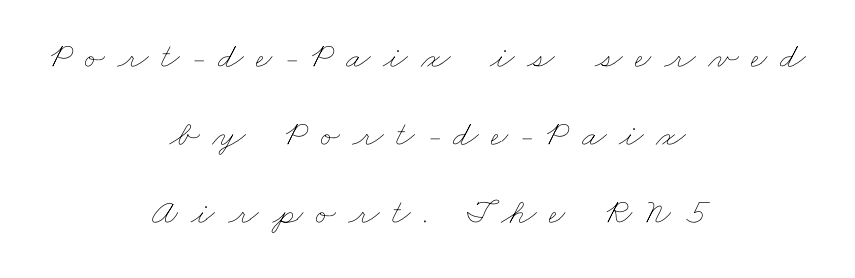
The image shows 36 px thin, wide type; set centered, loose line spacing (2.17x), unusually wide letter spacing (+0.35 em), not underlined; low stroke contrast and a small x-height.
